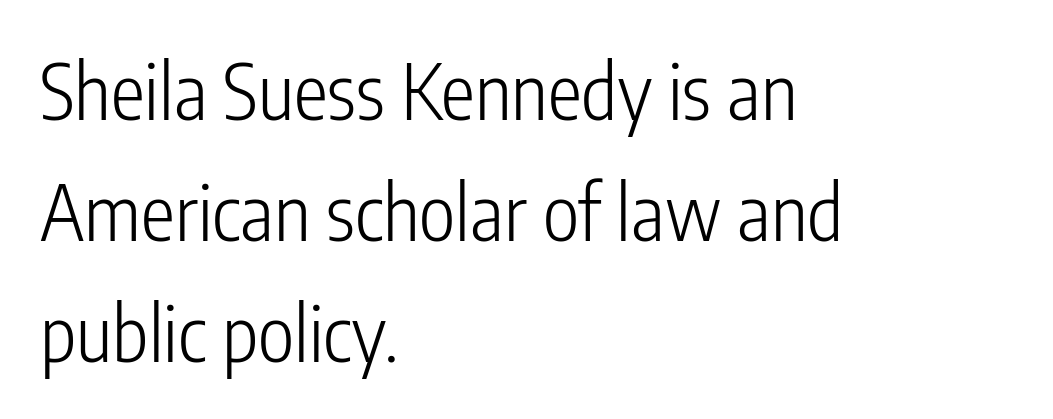
Q: Is the text bold? A: No.
Q: Is the text italic (slanted)? A: No, it is upright.
Q: Is the typeface a serif or a sans-serif typeface? A: Sans-serif.
Q: Is the text underlined? A: No.
Q: How is the paragraph aligned? A: Left-aligned.
Q: Is the spacing between letters normal or unusually wide? A: Normal.
Q: Is the spacing between lines tight, normal or loose? A: Normal.
Q: Width (condensed, normal, or wide)? A: Condensed.
Q: Stroke contrast? A: Low.
Q: x-height? A: Medium.
Q: Monospaced? A: No.
